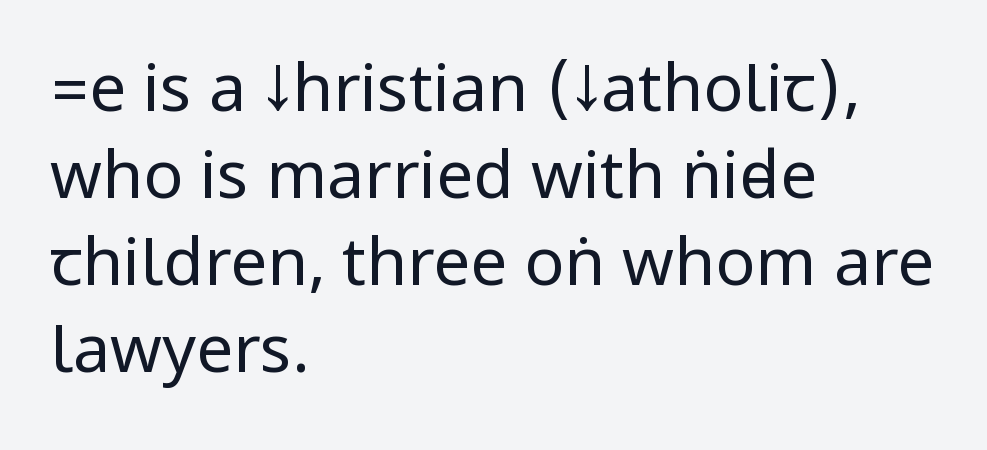
{"serif": "no", "italic": "no", "bold": "no", "weight": "regular", "width": "condensed", "stroke_contrast": "low", "underline": "no", "align": "left", "line_spacing": "normal", "line_spacing_ratio": 1.32, "letter_spacing": "normal", "letter_spacing_em": 0.0, "glyph_px": 66}
